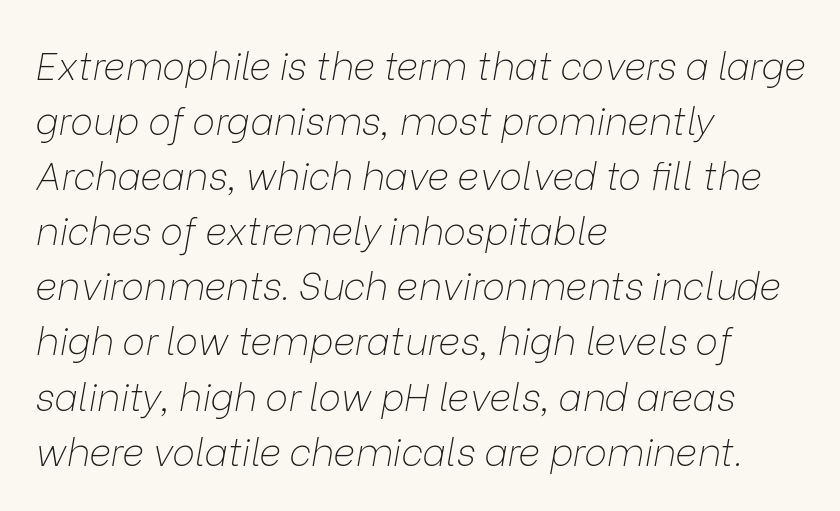
The image shows 38 px thin type, italic (leaning right); set left-aligned, normal line spacing (1.45x), normal letter spacing, not underlined; low stroke contrast and a medium x-height.
